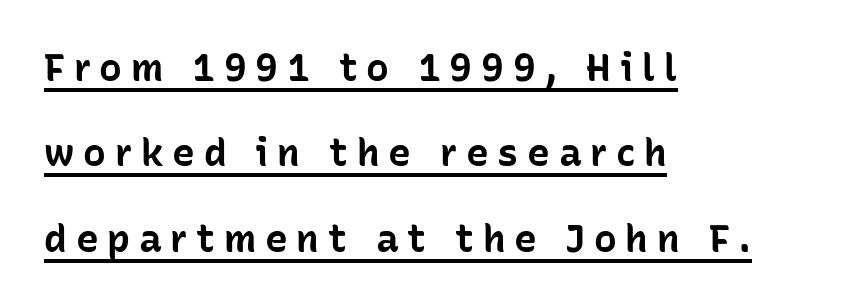
Stroke terminals: plain, sans-serif. Weight: bold. Leading: increased. The words here are underlined. Horizontally, the lines are justified to the leading edge only. Caption: expanded tracking, letters set apart.
